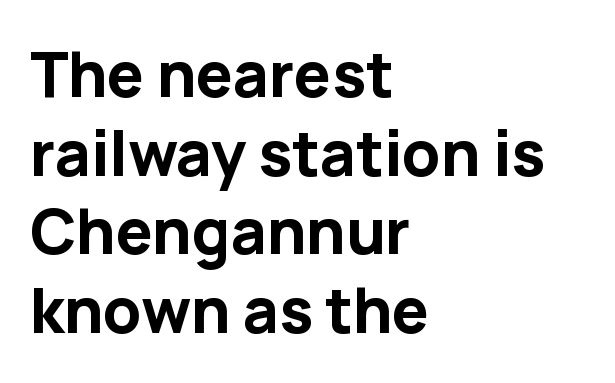
The area under the type is left untouched. Tall strokes in this sample are plumb rather than angled. Strong, thick strokes mark this as bold type. Note the varied advance widths — an 'i' is clearly narrower than an 'm'.
